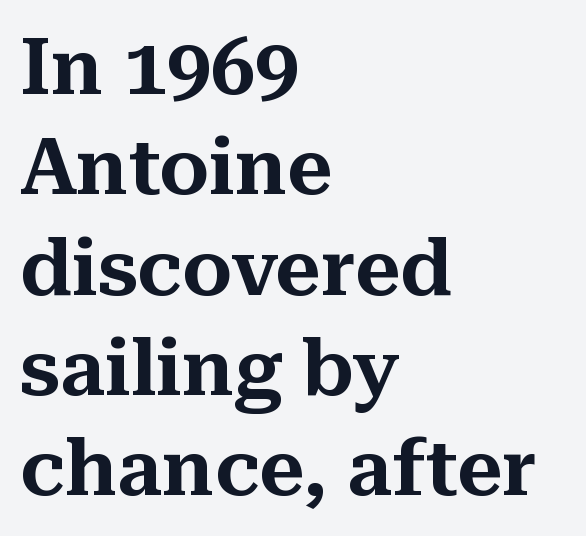
Q: Is the text italic (slanted)? A: No, it is upright.
Q: Is the typeface a serif or a sans-serif typeface? A: Serif.
Q: Is the text underlined? A: No.
Q: How is the paragraph aligned? A: Left-aligned.
Q: Is the spacing between letters normal or unusually wide? A: Normal.
Q: Is the spacing between lines tight, normal or loose? A: Normal.
Q: Width (condensed, normal, or wide)? A: Normal.
Q: Stroke contrast? A: Medium.
Q: x-height? A: Medium.
Q: Monospaced? A: No.
